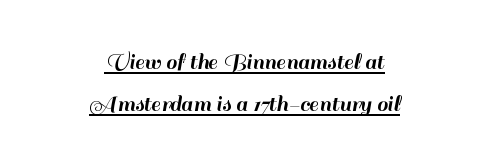
Layout note: lines centered. Decoration check: the copy is underlined. What stands out about the letter spacing? Nothing — it is the standard amount.
